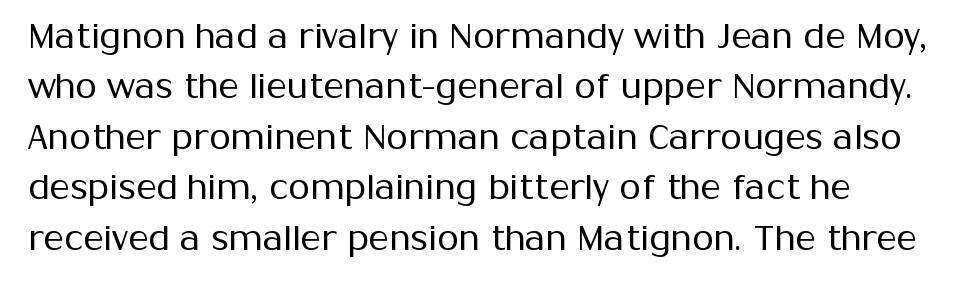
The image shows 35 px regular-weight sans-serif type, upright; set left-aligned, normal line spacing (1.44x), normal letter spacing, not underlined; medium stroke contrast and a medium x-height.
